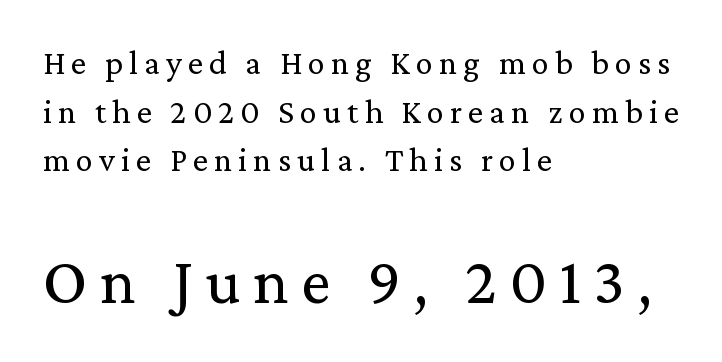
Between these two stacked blocks, the lower one wins on size. Notice how descenders clear the ascenders below comfortably — that's standard leading. The foot of each line stays bare and open. The letters carry serifs — small finishing strokes at the ends of their stems. You could not count columns in this text — the font is proportionally spaced. Visually the block forms a straight wall on the left and a jagged coastline on the right.
